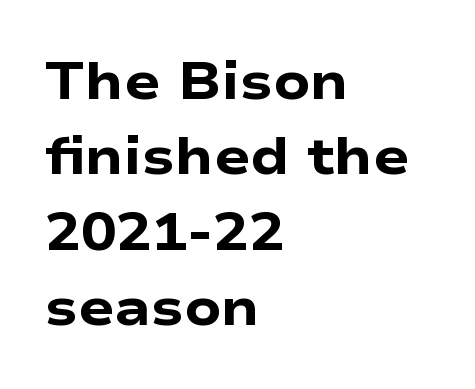
The image shows 53 px heavy, wide sans-serif type, upright; set left-aligned, normal line spacing (1.42x), normal letter spacing, not underlined; low stroke contrast and a medium x-height.
